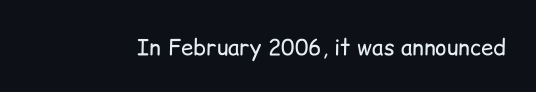
{"italic": "no", "bold": "no", "underline": "no", "letter_spacing": "normal", "letter_spacing_em": 0.0, "glyph_px": 22}
